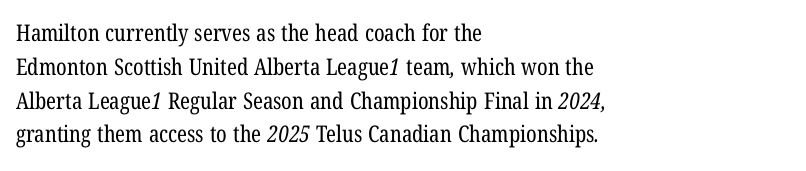
The zone under the glyphs is completely vacant. These lines keep a tight, regular rhythm from letter to letter. The cut favours lightness, reaching ordinary text weight at its darkest. These lines stack with their left ends in a neat column.
